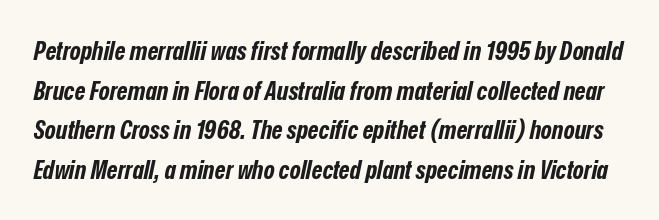
{"italic": "yes", "lean": "right", "slant_degrees": 12, "bold": "yes", "underline": "no", "line_spacing": "normal", "line_spacing_ratio": 1.52, "letter_spacing": "normal", "letter_spacing_em": 0.0, "glyph_px": 26}
